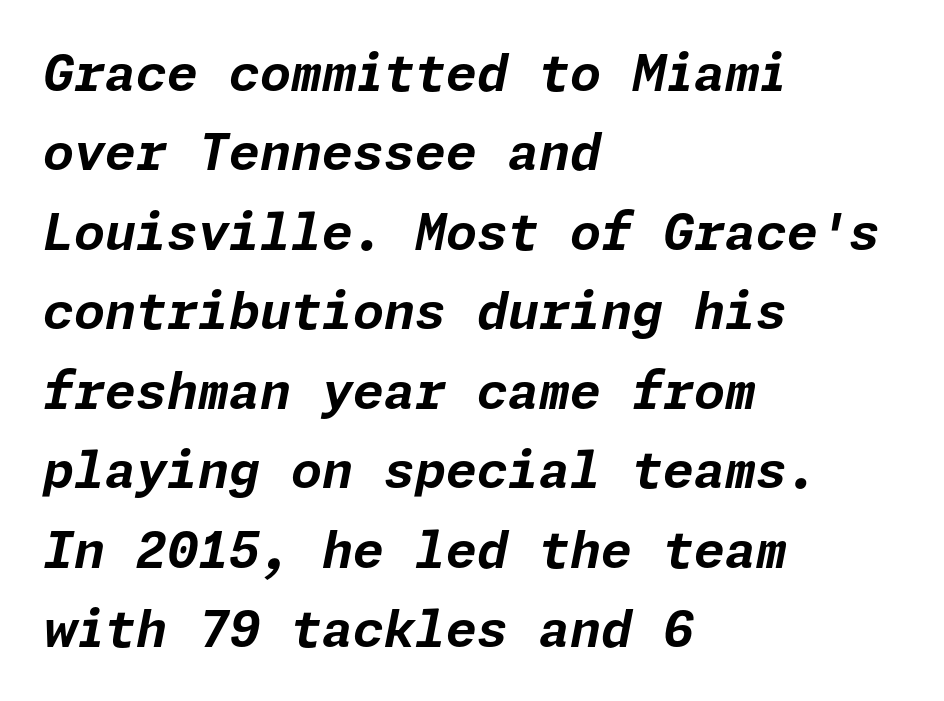
This rendering uses left alignment, leaving the right contour irregular. Letter spacing: default. Rule under the text: the space is simply empty. Chunky letters — that's bold for sure.
